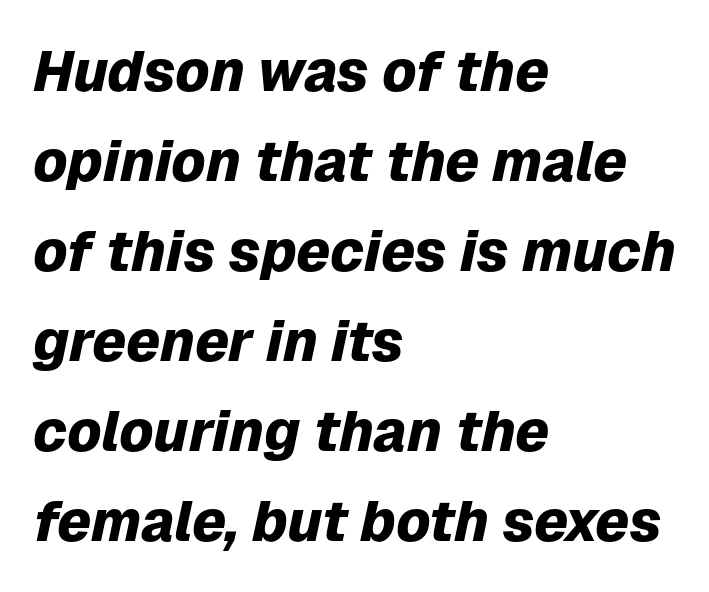
Q: Is the text bold? A: Yes.
Q: Is the text italic (slanted)? A: Yes, it leans right by about 12 degrees.
Q: Is the text underlined? A: No.
Q: How is the paragraph aligned? A: Left-aligned.
Q: Is the spacing between letters normal or unusually wide? A: Normal.
Q: Is the spacing between lines tight, normal or loose? A: Normal.
Q: Width (condensed, normal, or wide)? A: Normal.
Q: Stroke contrast? A: Low.
Q: x-height? A: Medium.
Q: Monospaced? A: No.
